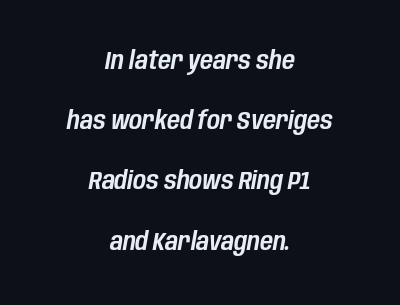
Q: Is the text italic (slanted)? A: Yes, it leans right by about 10 degrees.
Q: Is the text underlined? A: No.
Q: How is the paragraph aligned? A: Centered.
Q: Is the spacing between letters normal or unusually wide? A: Normal.
Q: Is the spacing between lines tight, normal or loose? A: Loose.
